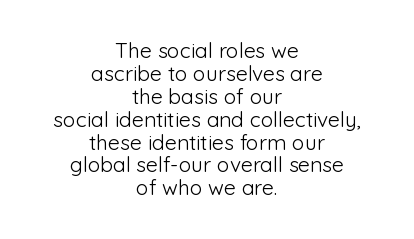
If you measured baseline to baseline, you'd find a short distance. The string is rendered with underlining switched off. Style check: upright. This rendering uses center alignment, leaving both contours irregular but symmetric. Observe the ordinary spacing: letters are neighbours, not strangers.
